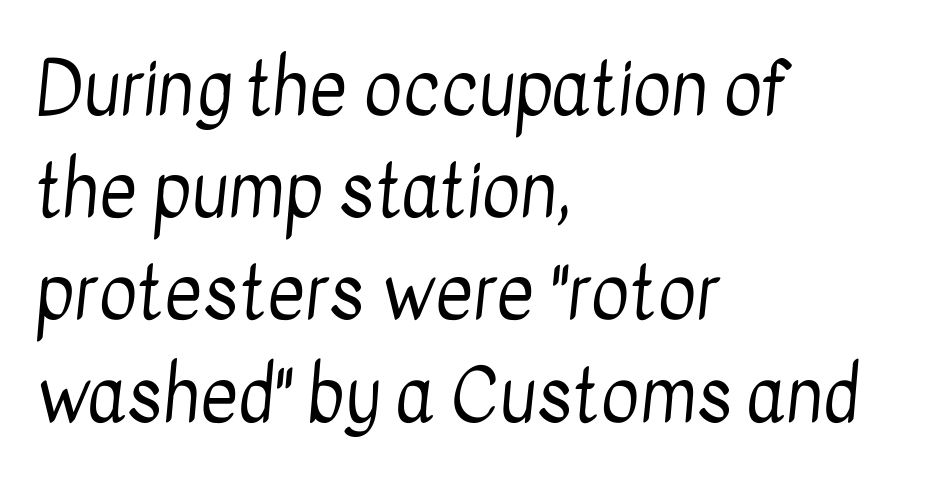
{"serif": "no", "bold": "no", "weight": "regular", "width": "condensed", "stroke_contrast": "low", "x_height": "medium", "monospaced": "no", "underline": "no", "align": "left", "line_spacing": "normal", "line_spacing_ratio": 1.4, "letter_spacing": "normal", "letter_spacing_em": 0.0, "glyph_px": 73}
